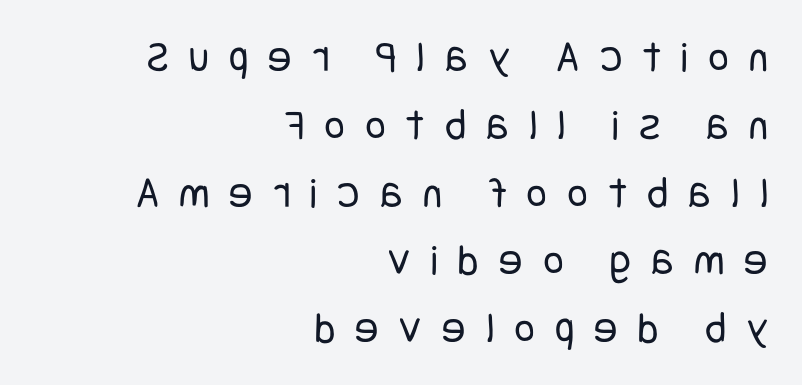
{"serif": "no", "italic": "no", "bold": "no", "weight": "regular", "width": "condensed", "stroke_contrast": "low", "x_height": "large", "underline": "no", "align": "right", "line_spacing": "normal", "line_spacing_ratio": 1.54, "letter_spacing": "wide", "letter_spacing_em": 0.46, "glyph_px": 44}
